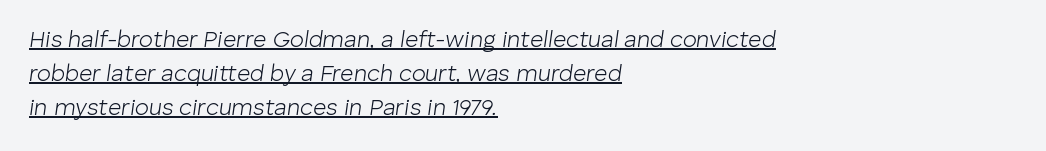
A rule runs beneath these lines of type. Layout note: lines flush left. Stems and bowls with no extra thickness — not bold. The typography opts for an oblique posture over an upright one. Interline gaps are of average width in this sample.
